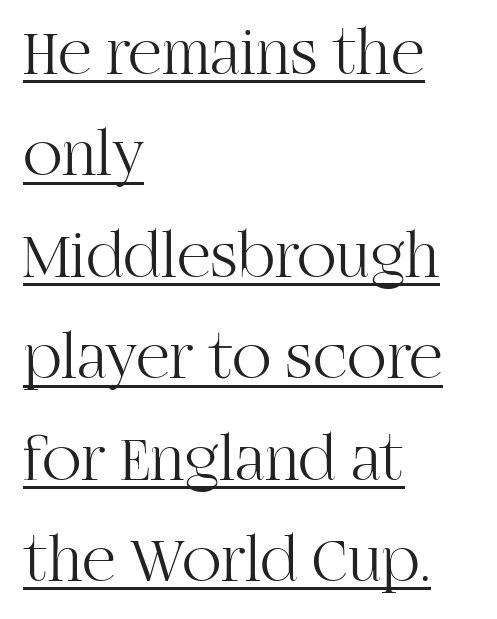
The image shows 65 px light serif type, upright; set left-aligned, normal line spacing (1.56x), normal letter spacing, underlined; high stroke contrast and a large x-height.
